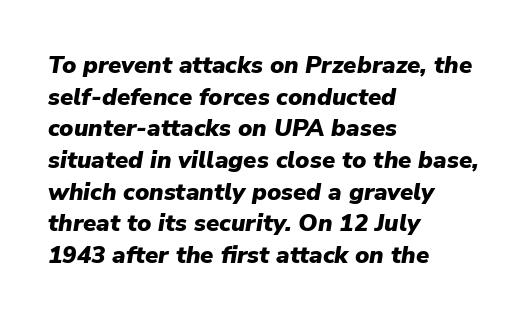
{"italic": "yes", "lean": "right", "slant_degrees": 9, "bold": "yes", "underline": "no", "align": "left", "line_spacing": "normal", "line_spacing_ratio": 1.32, "letter_spacing": "normal", "letter_spacing_em": 0.0, "glyph_px": 24}
